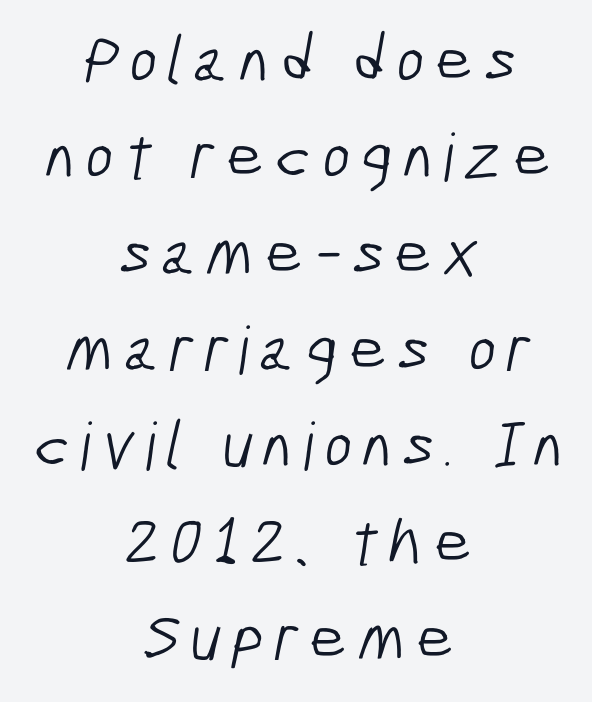
Leading matches the norm, producing a regular column. Do the characters align in a grid? No, the font is proportional. Beneath every word, the page is bare. Classification — sans serif. The setting favours the middle, as headings and verse often do. Vertical stems look standard width or narrower in stroke.
